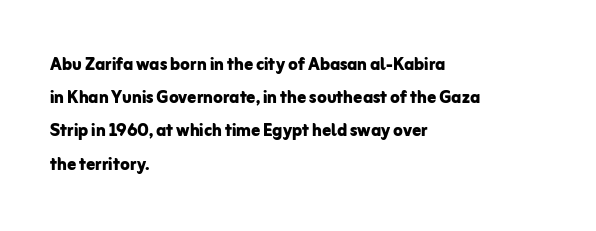
The image shows 22 px bold type, upright; set left-aligned, normal line spacing (1.51x), normal letter spacing, not underlined.
